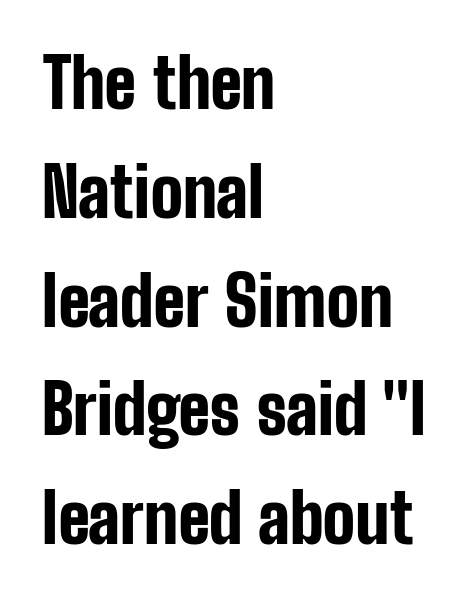
The image shows 68 px bold, condensed sans-serif type, upright; set left-aligned, normal line spacing (1.6x), normal letter spacing, not underlined; low stroke contrast and a medium x-height.
